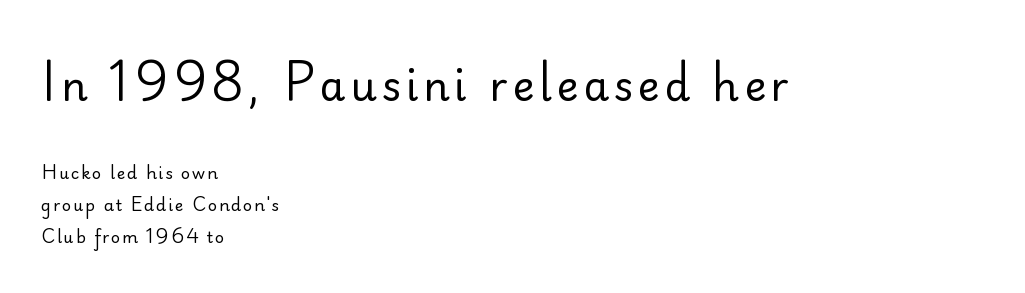
Q: Is the text bold? A: No.
Q: Is the text italic (slanted)? A: No, it is upright.
Q: Is the typeface a serif or a sans-serif typeface? A: Sans-serif.
Q: Is the text underlined? A: No.
Q: How is the paragraph aligned? A: Left-aligned.
Q: Is the spacing between lines tight, normal or loose? A: Loose.
Q: Which block of text is set in a larger size, the first (top) or the second (bottom)? A: The first (top) one.
Q: Width (condensed, normal, or wide)? A: Normal.
Q: Stroke contrast? A: Low.
Q: x-height? A: Small.
Q: Monospaced? A: No.
